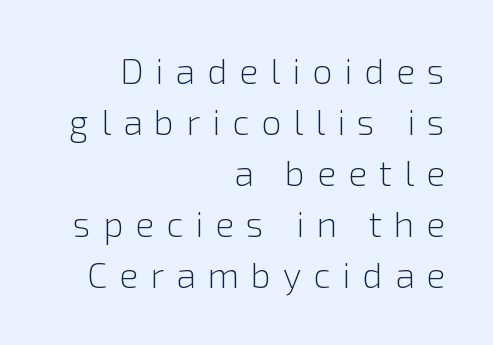
The image shows 36 px light sans-serif type, upright; set right-aligned, normal line spacing (1.42x), unusually wide letter spacing (+0.33 em), not underlined; a medium x-height.
